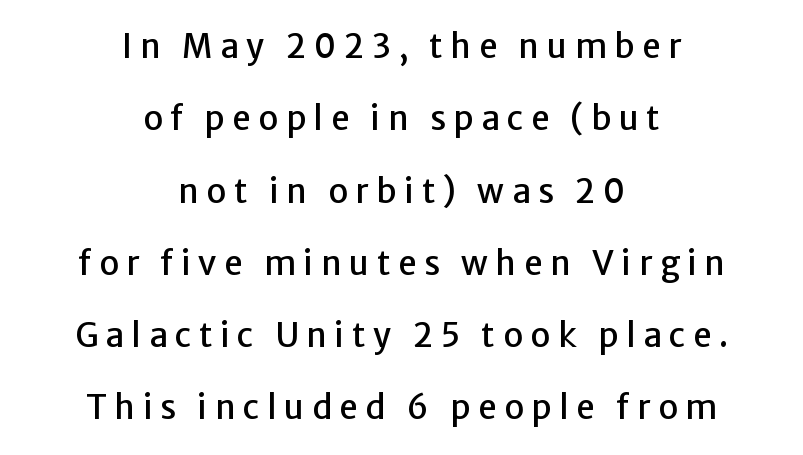
The lines are spread far apart with generous leading. In terms of letterform style, serifs are entirely absent. Rendered with straight, roman letterforms. Neither beginnings nor endings align; midpoints do. The space directly below the letters is spotless.
